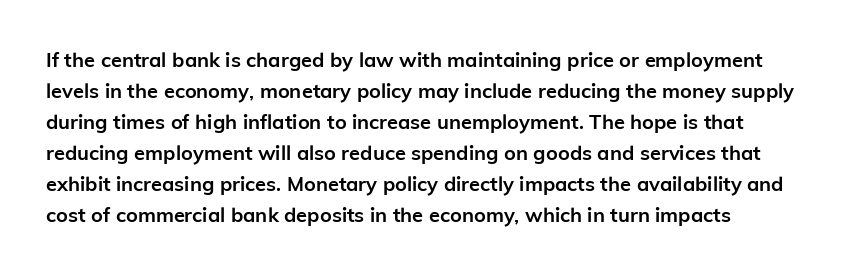
Q: Is the text bold? A: Yes.
Q: Is the text italic (slanted)? A: No, it is upright.
Q: Is the text underlined? A: No.
Q: How is the paragraph aligned? A: Left-aligned.
Q: Is the spacing between letters normal or unusually wide? A: Normal.
Q: Is the spacing between lines tight, normal or loose? A: Normal.
